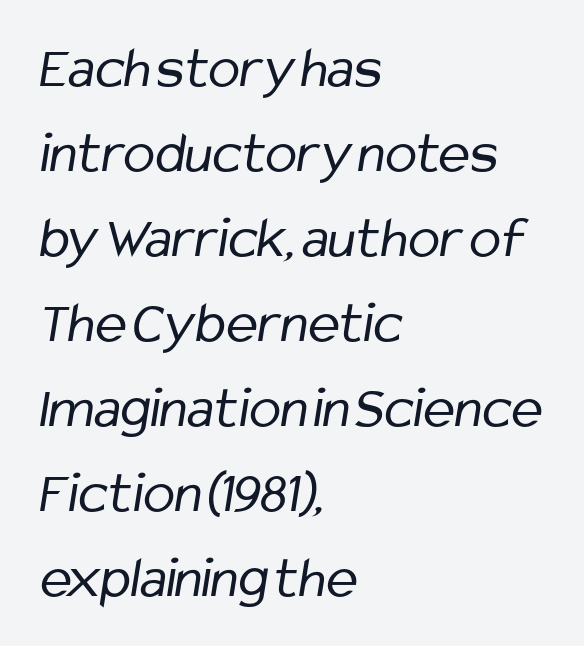
No chunkiness to these letters — they're not bold. This sample uses a sans-serif face. These lines are set flush left with a ragged right edge. Default kerning and tracking; the words read as compact shapes. Unmarked baselines from the first word to the last. These lines are rendered in a variable-pitch font.
